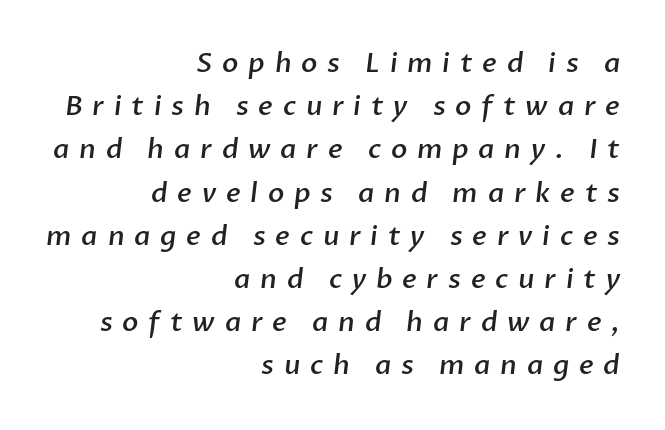
Q: Is the text bold? A: Semi-bold.
Q: Is the text underlined? A: No.
Q: How is the paragraph aligned? A: Right-aligned.
Q: Is the spacing between letters normal or unusually wide? A: Unusually wide.
Q: Is the spacing between lines tight, normal or loose? A: Normal.
